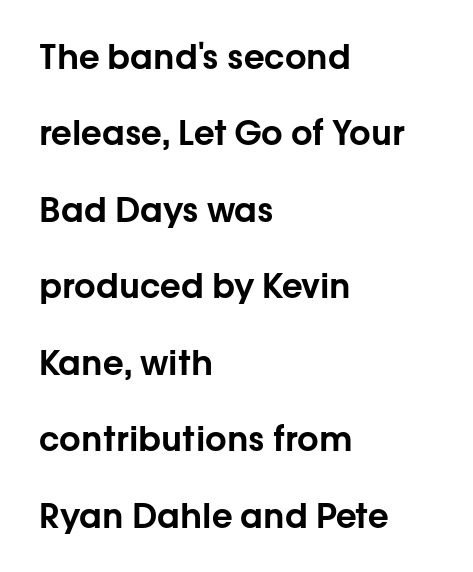
The image shows 34 px sans-serif type, upright; set left-aligned, loose line spacing (2.25x), normal letter spacing, not underlined; low stroke contrast and a medium x-height.
